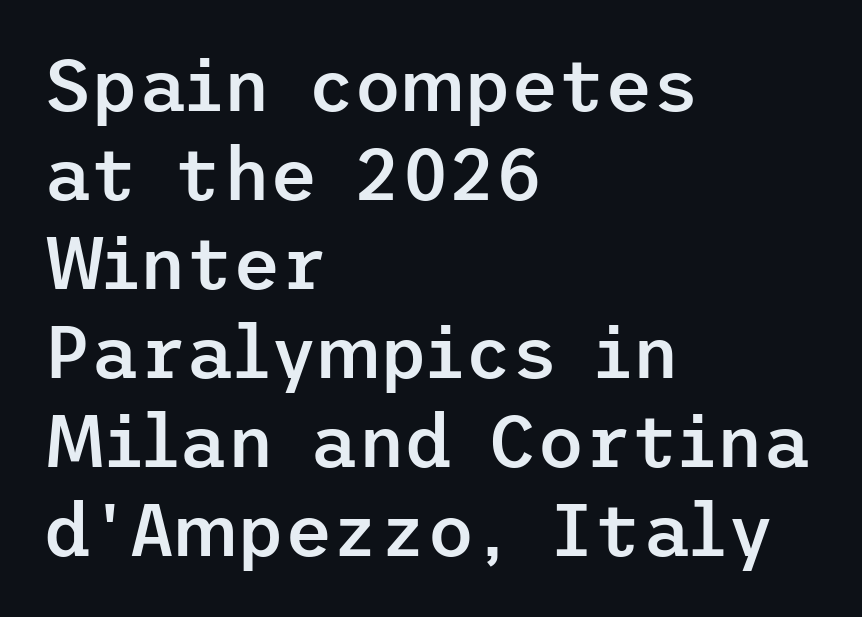
Q: Is the text bold? A: Semi-bold.
Q: Is the text italic (slanted)? A: No, it is upright.
Q: Is the typeface a serif or a sans-serif typeface? A: Sans-serif.
Q: Is the text underlined? A: No.
Q: How is the paragraph aligned? A: Left-aligned.
Q: Is the spacing between letters normal or unusually wide? A: Normal.
Q: Width (condensed, normal, or wide)? A: Normal.
Q: Stroke contrast? A: Low.
Q: x-height? A: Medium.
